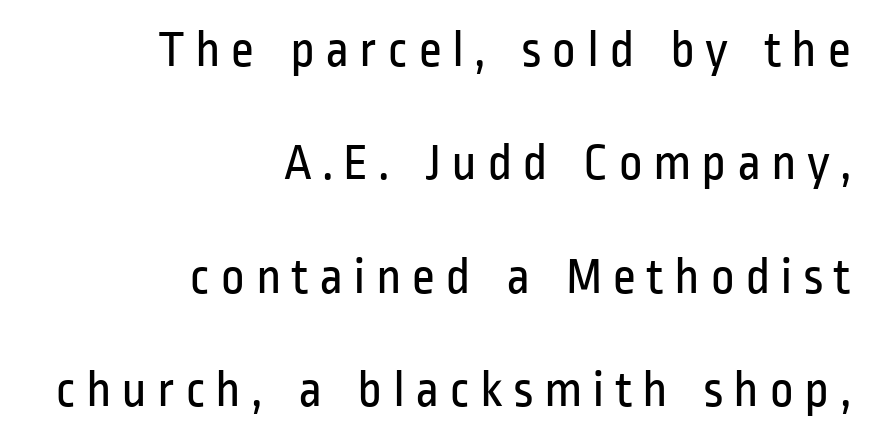
Q: Is the text bold? A: No.
Q: Is the text italic (slanted)? A: No, it is upright.
Q: Is the typeface a serif or a sans-serif typeface? A: Sans-serif.
Q: Is the text underlined? A: No.
Q: How is the paragraph aligned? A: Right-aligned.
Q: Is the spacing between lines tight, normal or loose? A: Loose.
Q: Width (condensed, normal, or wide)? A: Condensed.
Q: Stroke contrast? A: Low.
Q: x-height? A: Medium.
Q: Monospaced? A: No.
